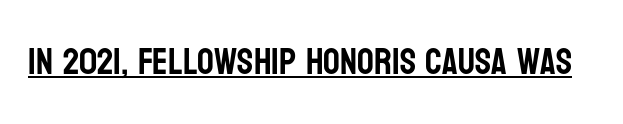
Q: Is the text italic (slanted)? A: No, it is upright.
Q: Is the typeface a serif or a sans-serif typeface? A: Sans-serif.
Q: Is the text underlined? A: Yes.
Q: Is the spacing between letters normal or unusually wide? A: Normal.
Q: Width (condensed, normal, or wide)? A: Condensed.
Q: Stroke contrast? A: Low.
Q: x-height? A: Large.
Q: Monospaced? A: No.
